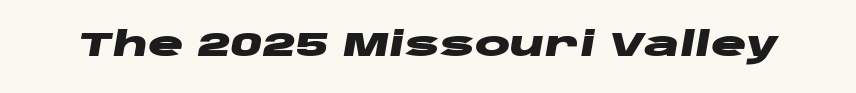
Q: Is the text bold? A: Yes.
Q: Is the text italic (slanted)? A: Yes, it leans right by about 10 degrees.
Q: Is the text underlined? A: No.
Q: Is the spacing between letters normal or unusually wide? A: Normal.
Q: Width (condensed, normal, or wide)? A: Wide.
Q: Stroke contrast? A: Low.
Q: x-height? A: Large.
Q: Monospaced? A: No.
